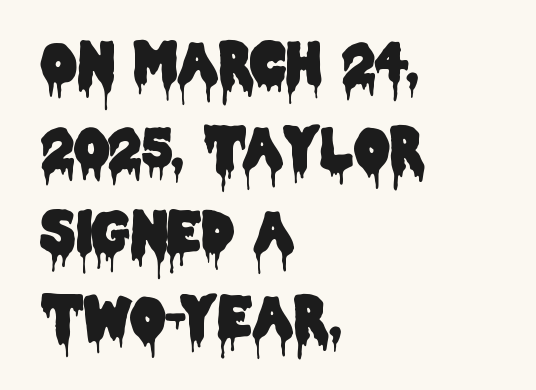
Upright lettering throughout. Honestly, there is no underline to notice here at all. Notice how descenders clear the ascenders below comfortably — that's standard leading. These lines are rendered in a variable-pitch font. Grotesque or geometric, the face here clearly has no serifs.
